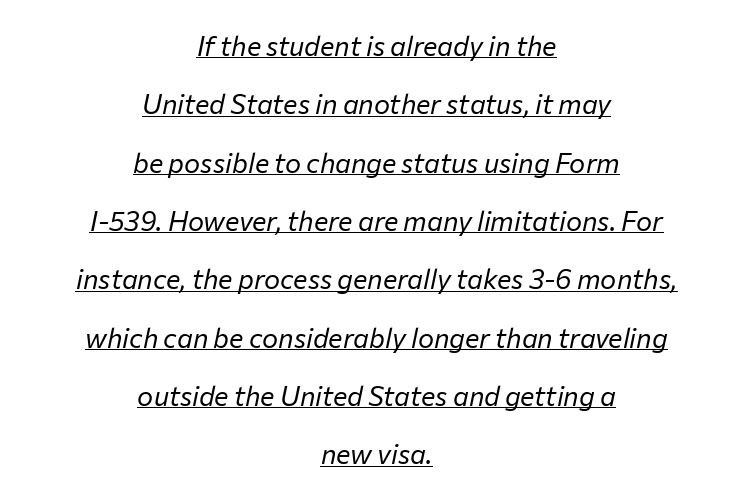
Stems and bowls with no extra thickness — not bold. These lines stand farther apart than default settings would place them. Compared with a flush-left layout, this one balances lines on the center instead. The glyphs are accompanied by a horizontal stroke just below them.
